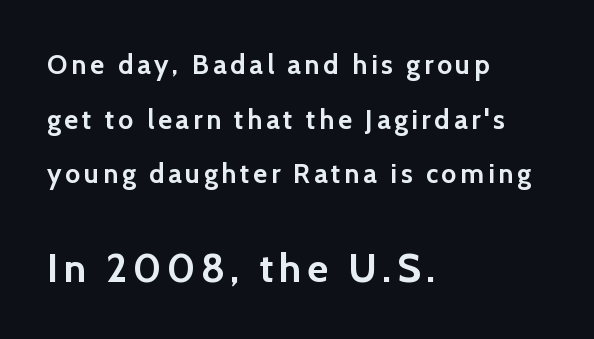
The image shows 40 px semibold sans-serif type, upright; set left-aligned, loose line spacing (2.02x), not underlined; the second (bottom) block is 1.48x larger; a medium x-height.
